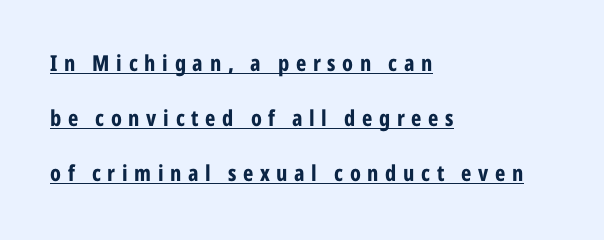
Typeset ragged right — the left edge is the straight one. Honestly, the underline is the first thing you notice here. The letters are spread apart with noticeably loose tracking. Style check: upright. This is heavy type, rendered in bold.
